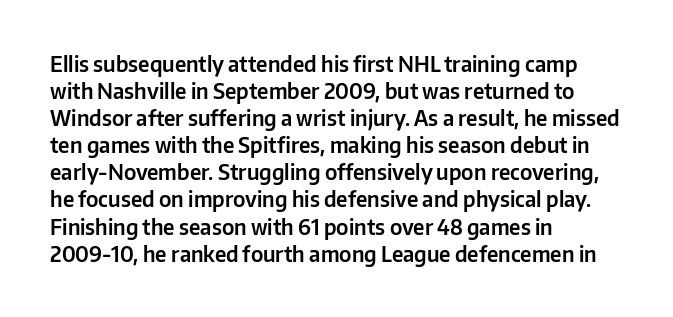
The letters stand straight up with perfectly vertical stems. Tracking here is standard; glyphs follow each other at the usual distance. Whoever set this chose a conventional vertical rhythm. The paragraph has a hard left edge and a soft right edge. Has an underline been added? It has not.
